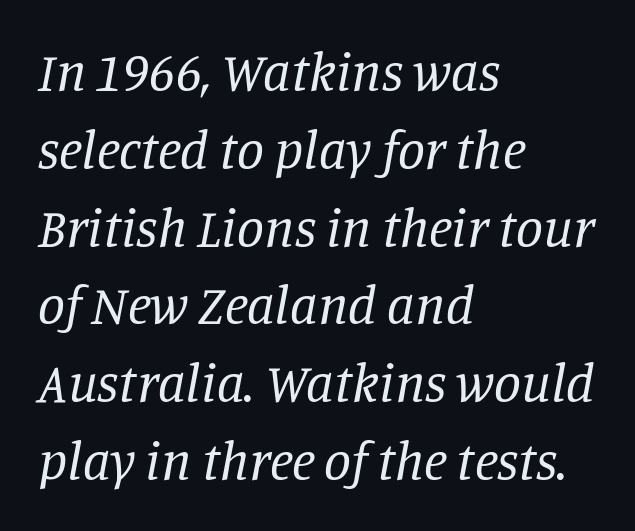
The image shows 54 px regular-weight serif type, italic (leaning right); set left-aligned, normal line spacing (1.44x), normal letter spacing, not underlined; low stroke contrast and a large x-height.
